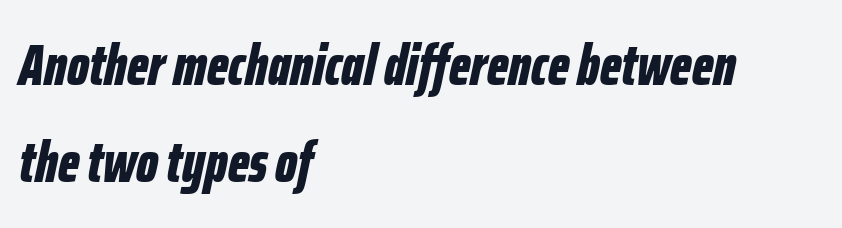
The designer left line spacing at the default. Default kerning and tracking; the words read as compact shapes. The space beneath each line is pristine and unruled. An italicized treatment has been applied to the whole sample. Left-aligned paragraph, ragged on the right. How heavy is the stroke? Heavy — this is a bold.
